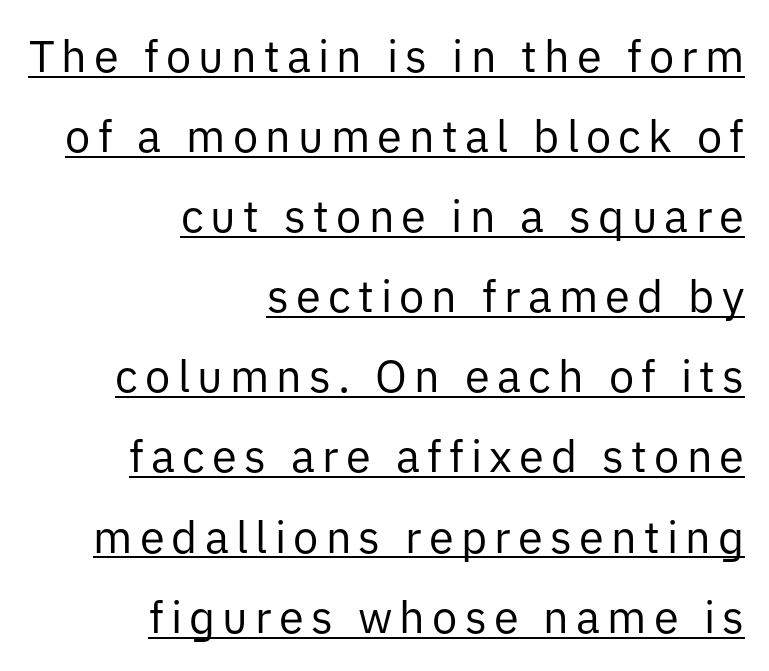
{"serif": "no", "italic": "no", "bold": "no", "weight": "regular", "width": "normal", "stroke_contrast": "low", "x_height": "medium", "monospaced": "no", "underline": "yes", "align": "right", "line_spacing_ratio": 1.78, "glyph_px": 45}
